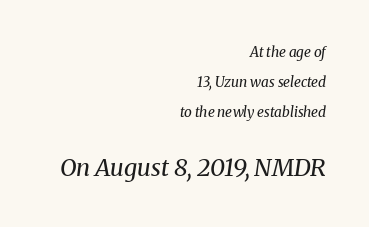
{"italic": "yes", "lean": "right", "slant_degrees": 8, "bold": "no", "underline": "no", "align": "right", "line_spacing": "loose", "line_spacing_ratio": 2.14, "letter_spacing": "normal", "letter_spacing_em": 0.0, "larger_block": "second", "size_ratio": 1.71, "glyph_px": 24}
